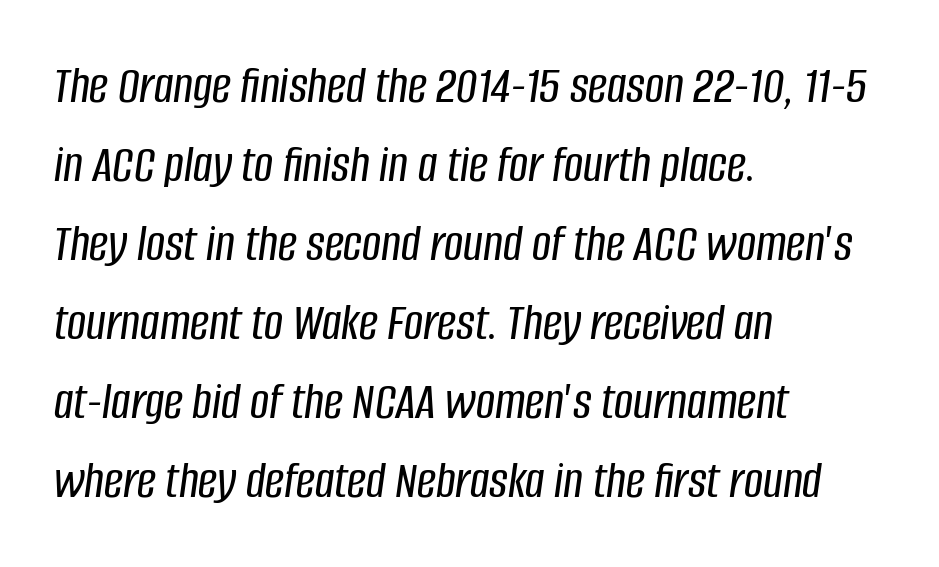
{"italic": "yes", "lean": "right", "slant_degrees": 8, "width": "condensed", "stroke_contrast": "low", "x_height": "large", "monospaced": "no", "underline": "no", "align": "left", "line_spacing": "normal", "line_spacing_ratio": 1.49, "letter_spacing": "normal", "letter_spacing_em": 0.0, "glyph_px": 53}
